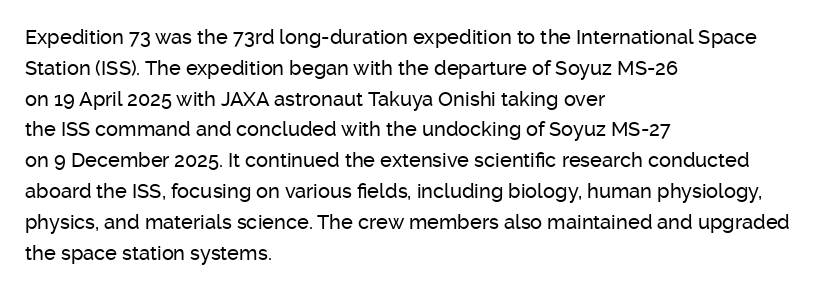
Letter spacing: default. This rendering uses left alignment, leaving the right contour irregular. The axis of the letterforms is exactly vertical. Evenly set lines give the paragraph a standard silhouette.
